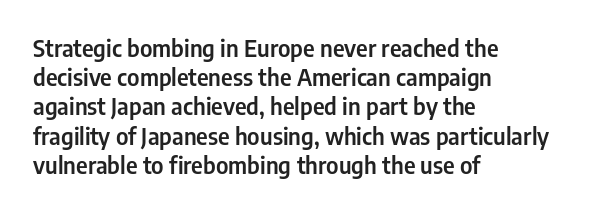
Q: Is the text italic (slanted)? A: No, it is upright.
Q: Is the text underlined? A: No.
Q: How is the paragraph aligned? A: Left-aligned.
Q: Is the spacing between letters normal or unusually wide? A: Normal.
Q: Is the spacing between lines tight, normal or loose? A: Normal.
